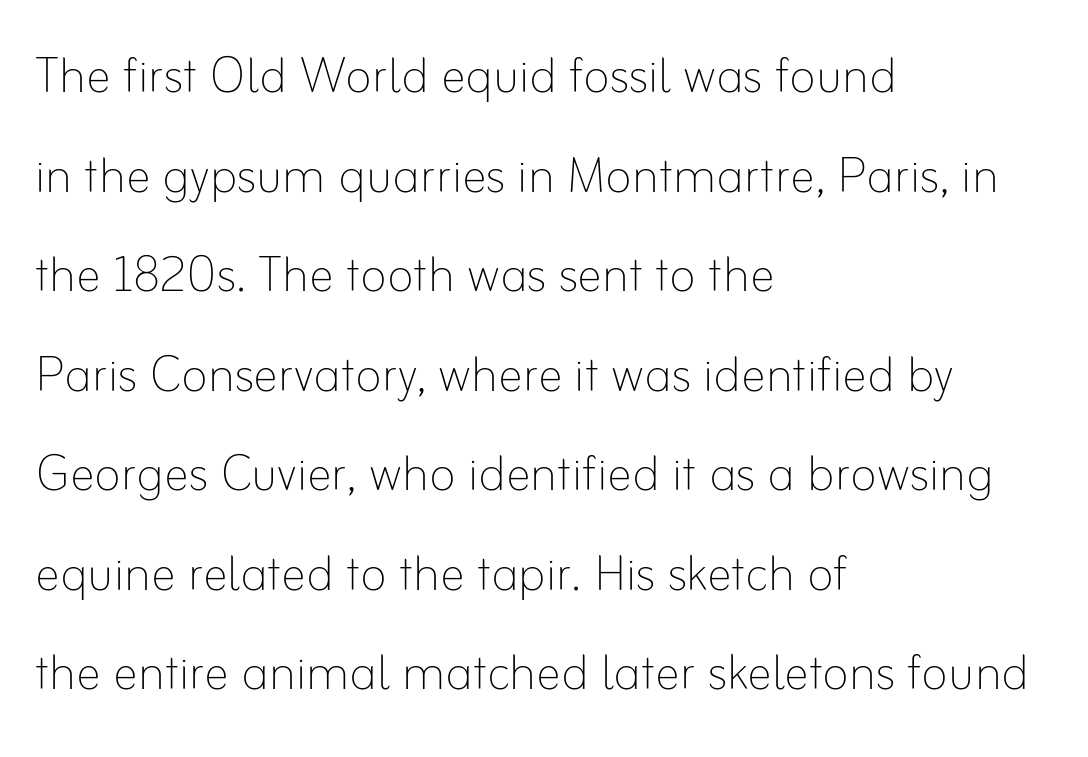
Q: Is the text bold? A: No.
Q: Is the text italic (slanted)? A: No, it is upright.
Q: Is the text underlined? A: No.
Q: How is the paragraph aligned? A: Left-aligned.
Q: Is the spacing between letters normal or unusually wide? A: Normal.
Q: Is the spacing between lines tight, normal or loose? A: Normal.
Q: Width (condensed, normal, or wide)? A: Normal.
Q: Stroke contrast? A: Low.
Q: x-height? A: Small.
Q: Monospaced? A: No.
